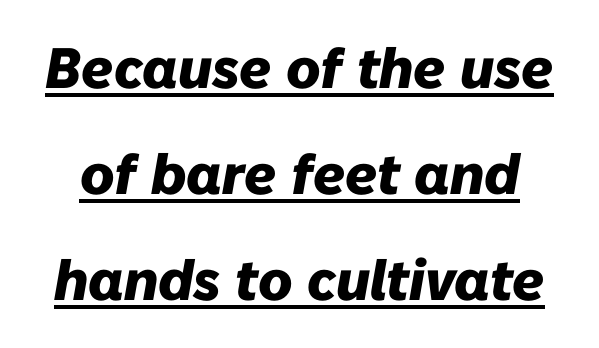
The typesetter has applied underlining to the passage shown. Italic? Definitely — the glyphs are oblique. Is this a fixed-width face? No — the glyphs have proportional, varying widths. Emphasis by weight is at full strength: bold. Nobody touched the tracking dial on this one.
